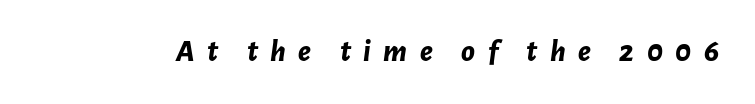
Q: Is the text bold? A: Yes.
Q: Is the text italic (slanted)? A: Yes, it leans right by about 7 degrees.
Q: Is the text underlined? A: No.
Q: Is the spacing between letters normal or unusually wide? A: Unusually wide.
Q: Width (condensed, normal, or wide)? A: Normal.
Q: Stroke contrast? A: Low.
Q: x-height? A: Medium.
Q: Monospaced? A: No.
